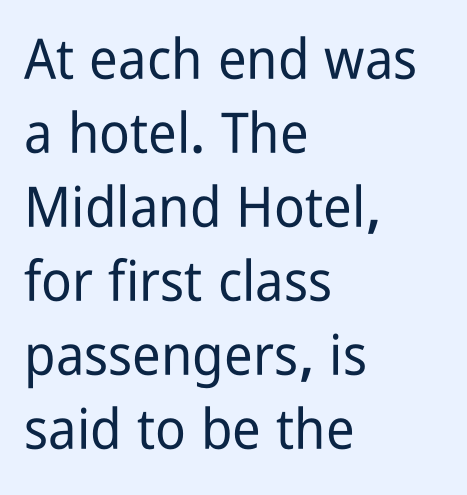
The passage shown is typeset with a sans-serif family. Tracking value appears to be zero — textbook default spacing. A student would call this left alignment; a typographer would say flush left, rag right. Every stem runs plumb, perpendicular to the baseline. What's the leading like? Ordinary, nothing unusual.
